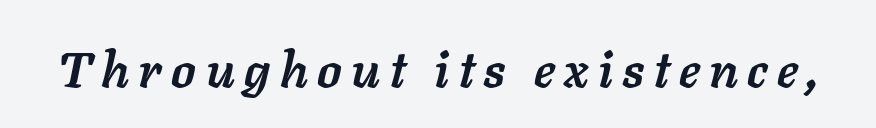
The image shows 50 px semibold type, italic (leaning right); set not underlined; low stroke contrast and a medium x-height.
